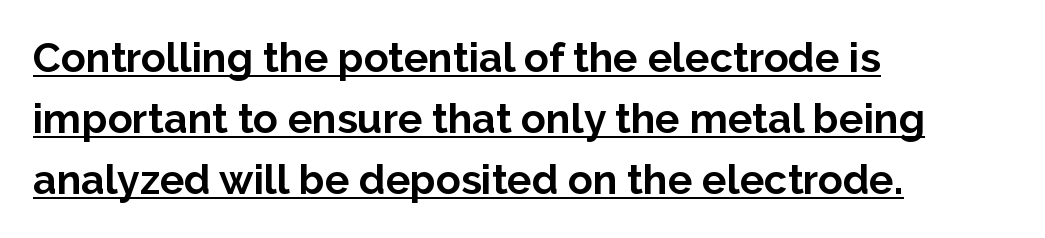
{"serif": "no", "italic": "no", "bold": "yes", "weight": "bold", "width": "normal", "stroke_contrast": "low", "x_height": "medium", "monospaced": "no", "underline": "yes", "align": "left", "line_spacing": "normal", "line_spacing_ratio": 1.49, "letter_spacing": "normal", "letter_spacing_em": 0.0, "glyph_px": 41}
